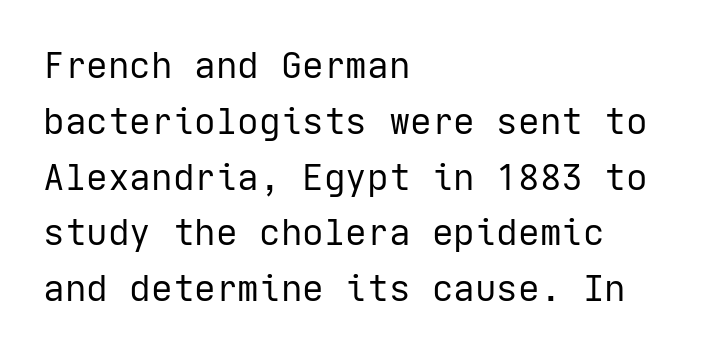
Q: Is the text bold? A: No.
Q: Is the text italic (slanted)? A: No, it is upright.
Q: Is the typeface a serif or a sans-serif typeface? A: Sans-serif.
Q: Is the text underlined? A: No.
Q: How is the paragraph aligned? A: Left-aligned.
Q: Is the spacing between letters normal or unusually wide? A: Normal.
Q: Is the spacing between lines tight, normal or loose? A: Normal.
Q: Width (condensed, normal, or wide)? A: Normal.
Q: Stroke contrast? A: Low.
Q: x-height? A: Medium.
